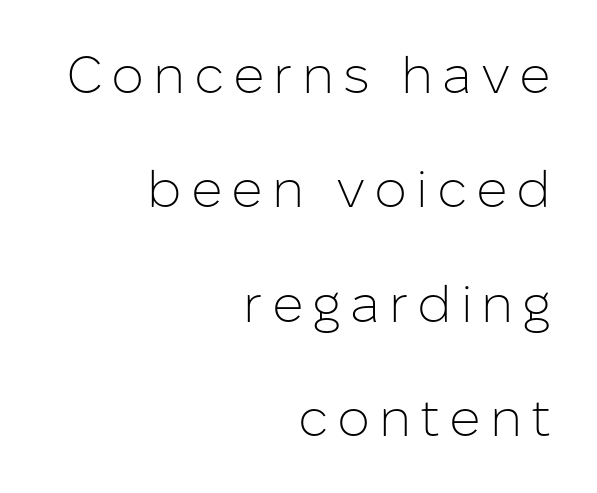
{"serif": "no", "italic": "no", "bold": "no", "weight": "light", "width": "normal", "stroke_contrast": "low", "x_height": "medium", "monospaced": "no", "underline": "no", "align": "right", "line_spacing": "loose", "line_spacing_ratio": 2.2, "glyph_px": 52}
